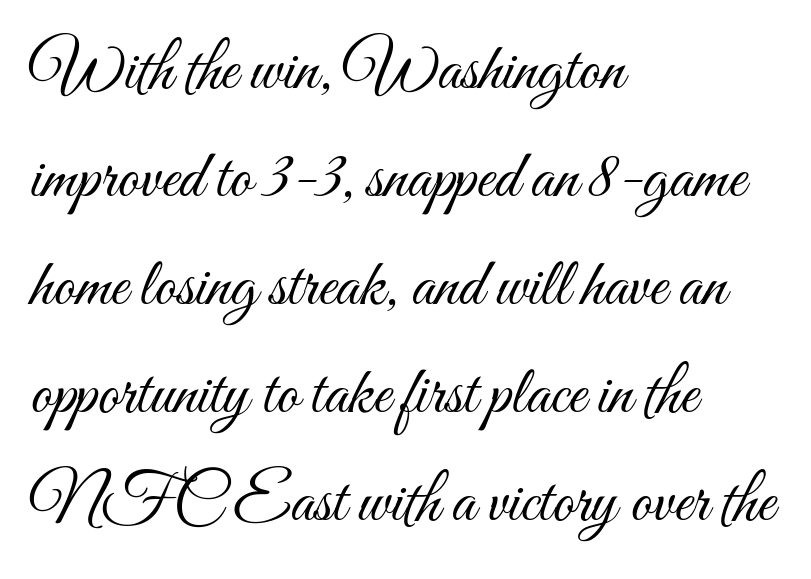
Q: Is the text bold? A: No.
Q: Is the text italic (slanted)? A: Yes.
Q: Is the text underlined? A: No.
Q: How is the paragraph aligned? A: Left-aligned.
Q: Is the spacing between letters normal or unusually wide? A: Normal.
Q: Is the spacing between lines tight, normal or loose? A: Normal.
Q: Width (condensed, normal, or wide)? A: Condensed.
Q: Stroke contrast? A: Medium.
Q: x-height? A: Small.
Q: Monospaced? A: No.
